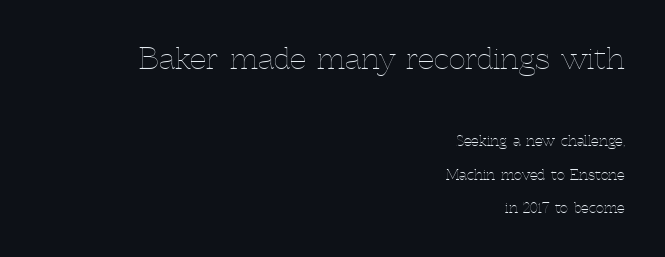
Q: Is the text bold? A: No.
Q: Is the text italic (slanted)? A: No, it is upright.
Q: Is the text underlined? A: No.
Q: How is the paragraph aligned? A: Right-aligned.
Q: Is the spacing between letters normal or unusually wide? A: Normal.
Q: Is the spacing between lines tight, normal or loose? A: Loose.
Q: Which block of text is set in a larger size, the first (top) or the second (bottom)? A: The first (top) one.
Q: Width (condensed, normal, or wide)? A: Normal.
Q: x-height? A: Medium.
Q: Monospaced? A: No.
